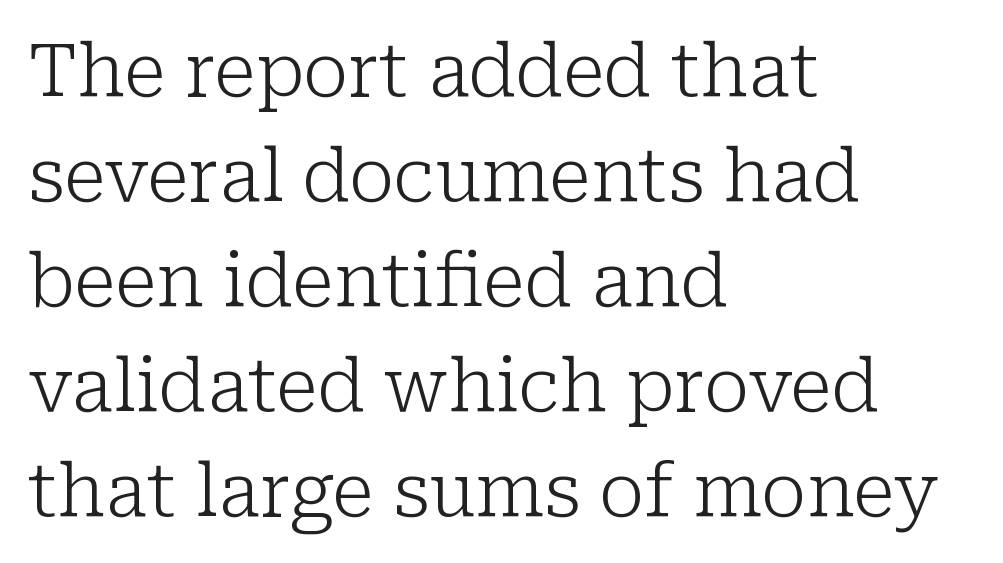
Character widths vary here, with narrow letters taking less room than wide ones. No extra tracking has been applied to these lines. Each stroke keeps to a modest, everyday thickness or less. One glance says typical: line gaps are just what's usual. Stroke terminals: seriffed.
